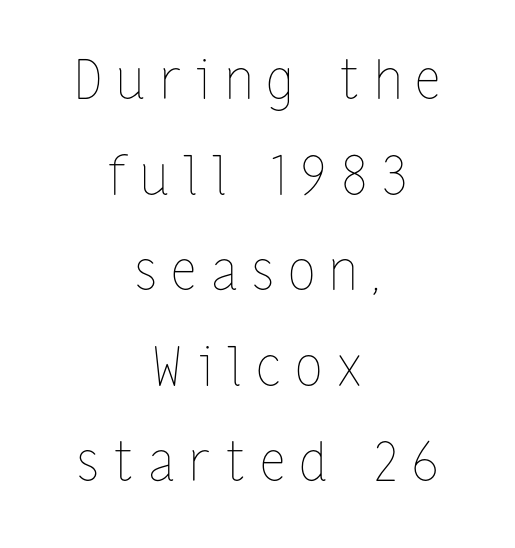
Q: Is the text bold? A: No.
Q: Is the text italic (slanted)? A: No, it is upright.
Q: Is the text underlined? A: No.
Q: How is the paragraph aligned? A: Centered.
Q: Is the spacing between letters normal or unusually wide? A: Unusually wide.
Q: Width (condensed, normal, or wide)? A: Condensed.
Q: Stroke contrast? A: Low.
Q: x-height? A: Medium.
Q: Monospaced? A: No.
